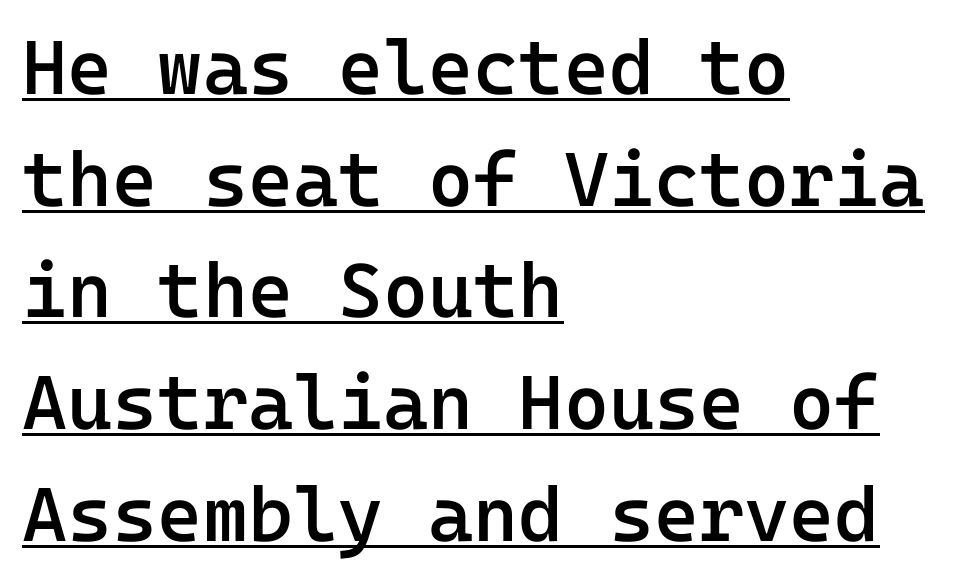
Bold? Not quite — semibold, heavier than regular but stopping short. Spacing verdict: monospaced, one width for all characters. Students, observe: this is what conventionally led text looks like. Line starts are locked; line ends wander.
